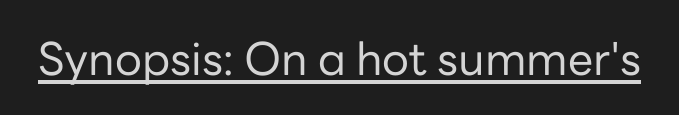
{"serif": "no", "italic": "no", "bold": "no", "weight": "regular", "width": "normal", "stroke_contrast": "low", "x_height": "medium", "monospaced": "no", "underline": "yes", "letter_spacing": "normal", "letter_spacing_em": 0.0, "glyph_px": 45}
